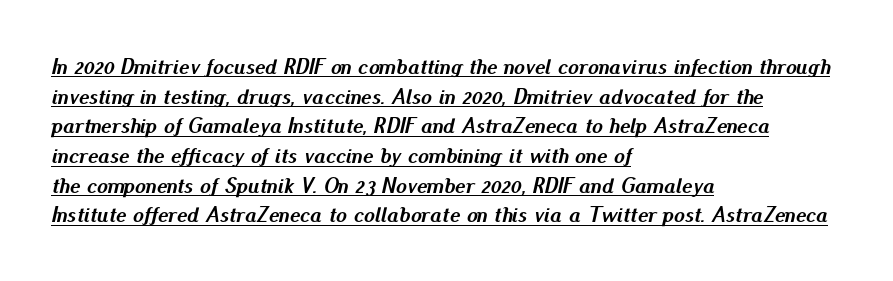
The image shows 22 px bold type, italic (leaning right); set left-aligned, normal line spacing (1.35x), normal letter spacing, underlined.
